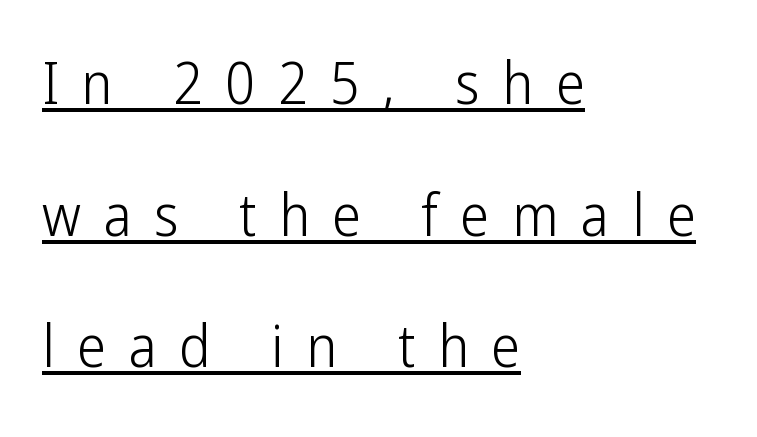
The image shows 58 px light, condensed sans-serif type, upright; set left-aligned, loose line spacing (2.27x), unusually wide letter spacing (+0.39 em), underlined; low stroke contrast and a medium x-height.
